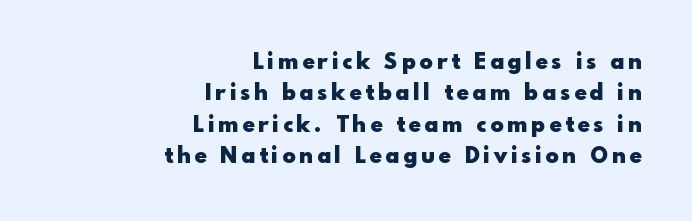
{"italic": "no", "bold": "yes", "underline": "no", "align": "right", "line_spacing": "normal", "line_spacing_ratio": 1.43, "glyph_px": 22}
